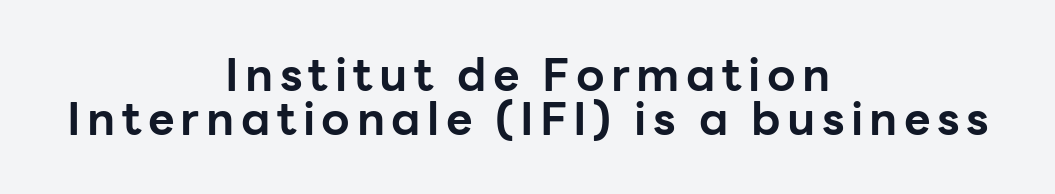
The image shows 46 px bold sans-serif type, upright; set centered, tight line spacing (0.95x), not underlined; low stroke contrast and a medium x-height.
